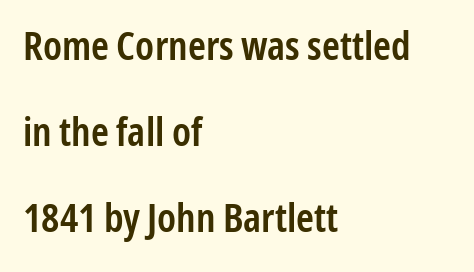
Short note: letters normally spaced. Quick note: interline space is abundant. The passage shown is not underscored anywhere. Do the characters align in a grid? No, the font is proportional. Summary of weight: moderately heavy, a semibold.
